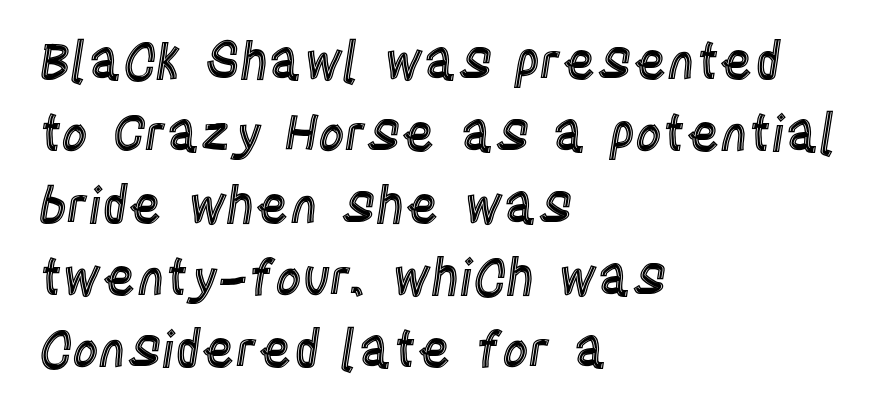
Q: Is the text italic (slanted)? A: Yes.
Q: Is the text underlined? A: No.
Q: How is the paragraph aligned? A: Left-aligned.
Q: Is the spacing between letters normal or unusually wide? A: Normal.
Q: Is the spacing between lines tight, normal or loose? A: Normal.
Q: Width (condensed, normal, or wide)? A: Condensed.
Q: x-height? A: Large.
Q: Monospaced? A: No.
